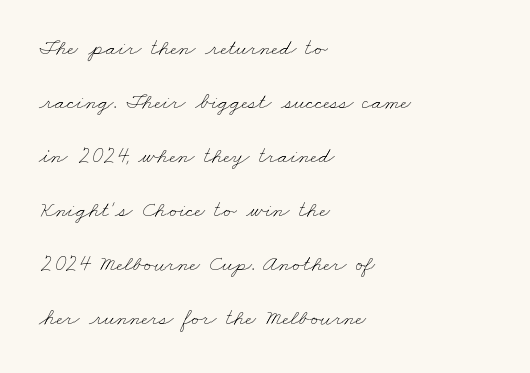
{"bold": "no", "underline": "no", "align": "left", "line_spacing": "loose", "line_spacing_ratio": 2.35, "letter_spacing": "normal", "letter_spacing_em": 0.0, "glyph_px": 23}
